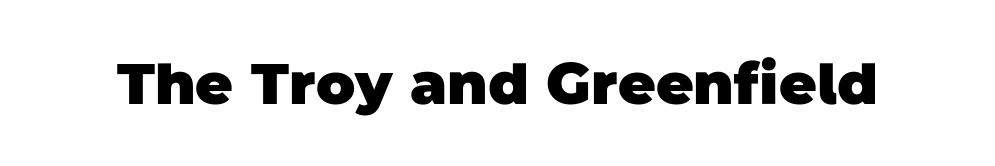
The image shows 58 px heavy sans-serif type; set normal letter spacing, not underlined; low stroke contrast and a large x-height.
